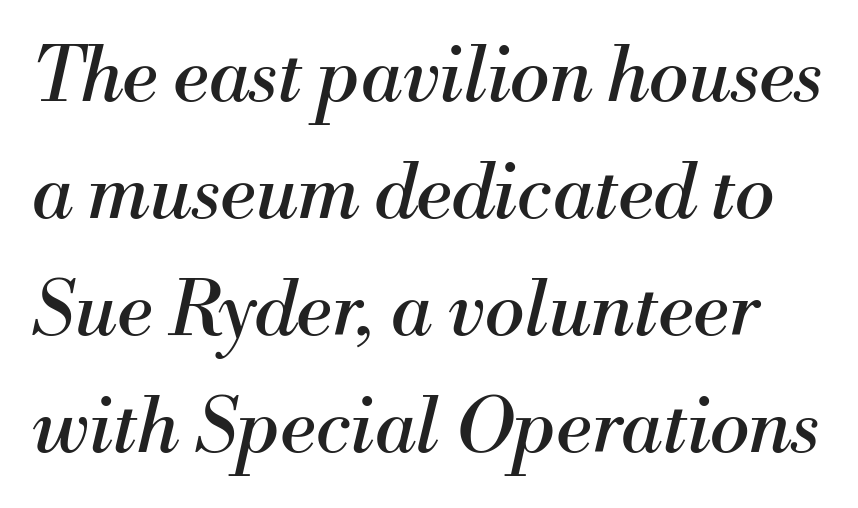
Q: Is the text bold? A: No.
Q: Is the text italic (slanted)? A: Yes, it leans right by about 13 degrees.
Q: Is the typeface a serif or a sans-serif typeface? A: Serif.
Q: Is the text underlined? A: No.
Q: Is the spacing between letters normal or unusually wide? A: Normal.
Q: Is the spacing between lines tight, normal or loose? A: Normal.
Q: Width (condensed, normal, or wide)? A: Normal.
Q: Stroke contrast? A: Medium.
Q: x-height? A: Small.
Q: Monospaced? A: No.
